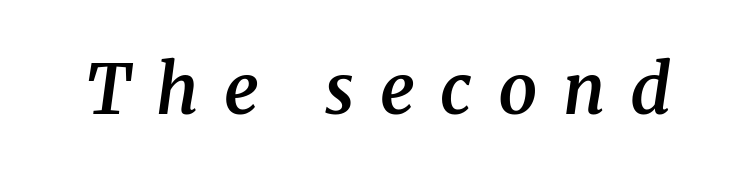
Q: Is the text bold? A: Semi-bold.
Q: Is the text italic (slanted)? A: Yes, it leans right by about 8 degrees.
Q: Is the typeface a serif or a sans-serif typeface? A: Serif.
Q: Is the text underlined? A: No.
Q: Is the spacing between letters normal or unusually wide? A: Unusually wide.
Q: Width (condensed, normal, or wide)? A: Normal.
Q: Stroke contrast? A: Medium.
Q: x-height? A: Medium.
Q: Monospaced? A: No.
